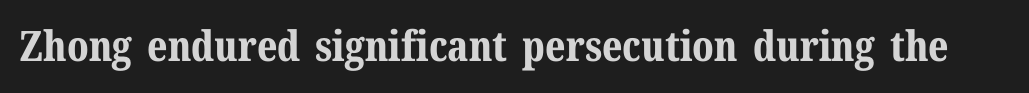
{"serif": "yes", "italic": "no", "bold": "yes", "weight": "bold", "width": "normal", "stroke_contrast": "medium", "x_height": "medium", "monospaced": "no", "underline": "no", "letter_spacing": "normal", "letter_spacing_em": 0.0, "glyph_px": 42}
